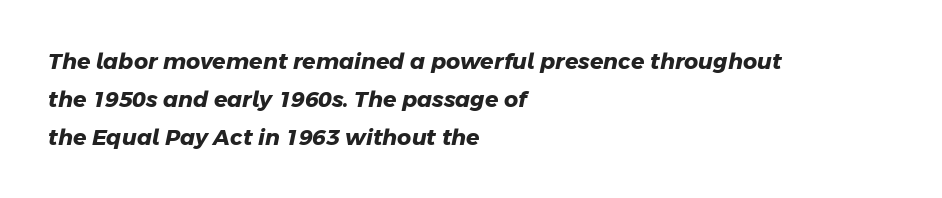
{"bold": "yes", "underline": "no", "align": "left", "line_spacing_ratio": 1.72, "letter_spacing": "normal", "letter_spacing_em": 0.0, "glyph_px": 22}
